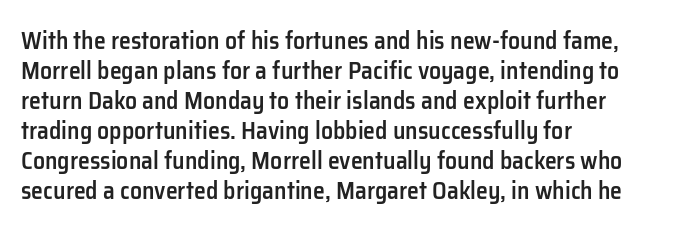
{"italic": "no", "bold": "semi", "underline": "no", "align": "left", "line_spacing": "normal", "line_spacing_ratio": 1.25, "letter_spacing": "normal", "letter_spacing_em": 0.0, "glyph_px": 24}
